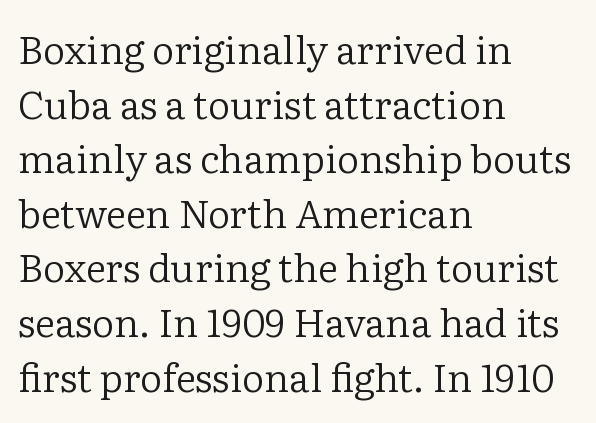
{"serif": "yes", "italic": "no", "bold": "no", "weight": "regular", "width": "normal", "stroke_contrast": "low", "x_height": "medium", "monospaced": "no", "underline": "no", "align": "left", "line_spacing": "normal", "line_spacing_ratio": 1.4, "letter_spacing": "normal", "letter_spacing_em": 0.0, "glyph_px": 39}
